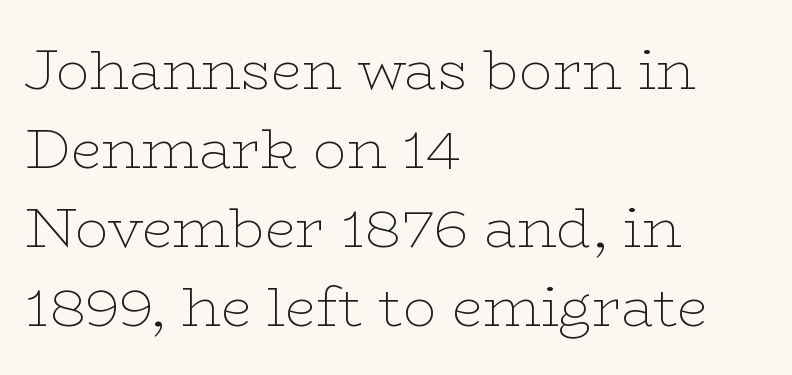
Quick note: not italic, upright. The glyphs are unaccompanied by any horizontal stroke below them. You could not count columns in this text — the font is proportionally spaced. Weight: regular or lighter. Stroke terminals: seriffed.
